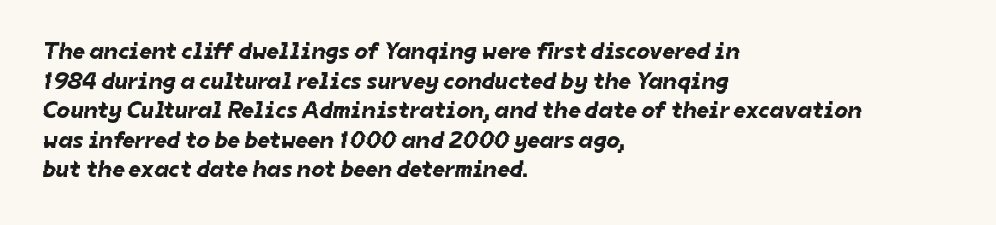
Q: Is the text underlined? A: No.
Q: How is the paragraph aligned? A: Left-aligned.
Q: Is the spacing between letters normal or unusually wide? A: Normal.
